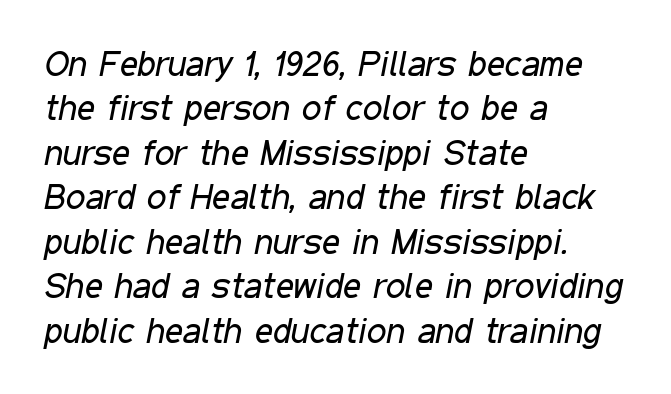
Q: Is the text bold? A: No.
Q: Is the text italic (slanted)? A: Yes, it leans right by about 11 degrees.
Q: Is the text underlined? A: No.
Q: How is the paragraph aligned? A: Left-aligned.
Q: Is the spacing between letters normal or unusually wide? A: Normal.
Q: Is the spacing between lines tight, normal or loose? A: Normal.
Q: Width (condensed, normal, or wide)? A: Condensed.
Q: Stroke contrast? A: Low.
Q: x-height? A: Medium.
Q: Monospaced? A: No.
